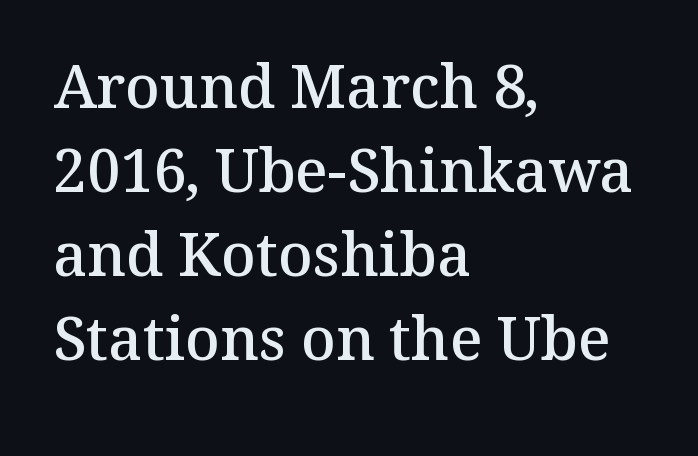
Q: Is the text bold? A: Semi-bold.
Q: Is the text italic (slanted)? A: No, it is upright.
Q: Is the typeface a serif or a sans-serif typeface? A: Serif.
Q: Is the text underlined? A: No.
Q: How is the paragraph aligned? A: Left-aligned.
Q: Is the spacing between letters normal or unusually wide? A: Normal.
Q: Is the spacing between lines tight, normal or loose? A: Normal.
Q: Width (condensed, normal, or wide)? A: Normal.
Q: Stroke contrast? A: Medium.
Q: x-height? A: Medium.
Q: Monospaced? A: No.
